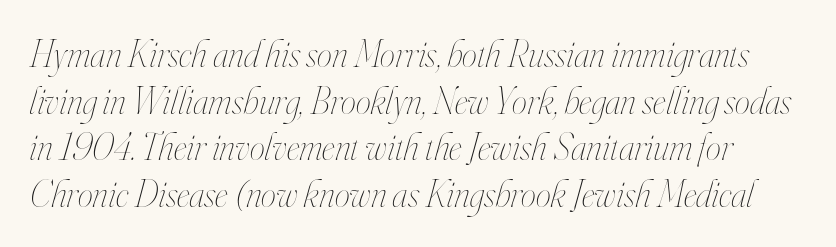
Each letter keeps its own natural width here, so spacing adapts to shape. Inter-character spacing is left at the font's built-in metrics. The whole block is typeset with a tilt. This is not heavy type; no bold has been used.
